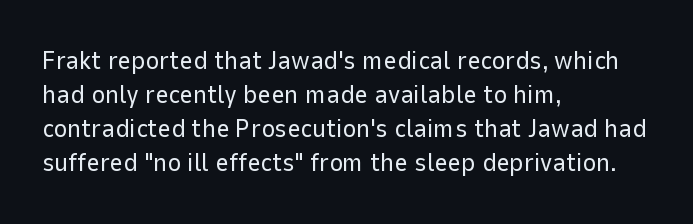
{"italic": "no", "bold": "no", "underline": "no", "align": "left", "line_spacing": "normal", "line_spacing_ratio": 1.31, "letter_spacing": "normal", "letter_spacing_em": 0.0, "glyph_px": 26}
